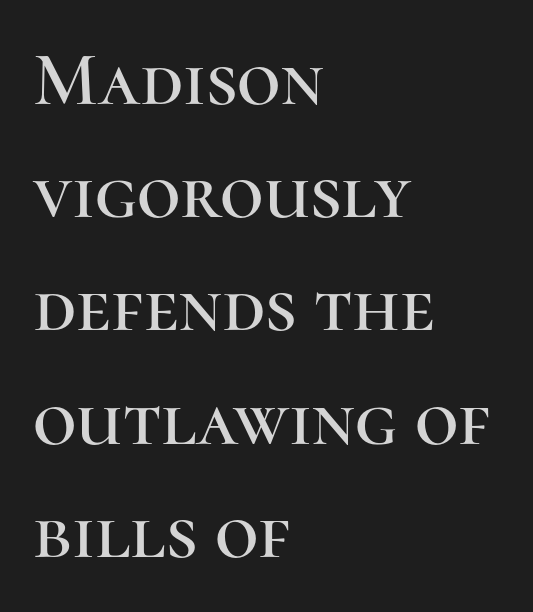
Q: Is the text italic (slanted)? A: No, it is upright.
Q: Is the typeface a serif or a sans-serif typeface? A: Serif.
Q: Is the text underlined? A: No.
Q: How is the paragraph aligned? A: Left-aligned.
Q: Is the spacing between letters normal or unusually wide? A: Normal.
Q: Is the spacing between lines tight, normal or loose? A: Normal.
Q: Width (condensed, normal, or wide)? A: Normal.
Q: Stroke contrast? A: High.
Q: x-height? A: Medium.
Q: Monospaced? A: No.
